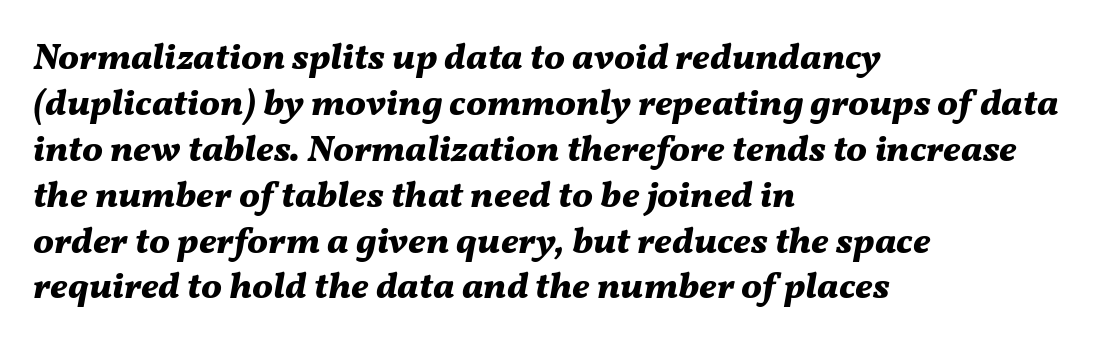
Q: Is the text bold? A: Yes.
Q: Is the text italic (slanted)? A: Yes, it leans right by about 11 degrees.
Q: Is the text underlined? A: No.
Q: How is the paragraph aligned? A: Left-aligned.
Q: Is the spacing between letters normal or unusually wide? A: Normal.
Q: Width (condensed, normal, or wide)? A: Normal.
Q: Stroke contrast? A: Medium.
Q: x-height? A: Medium.
Q: Monospaced? A: No.
